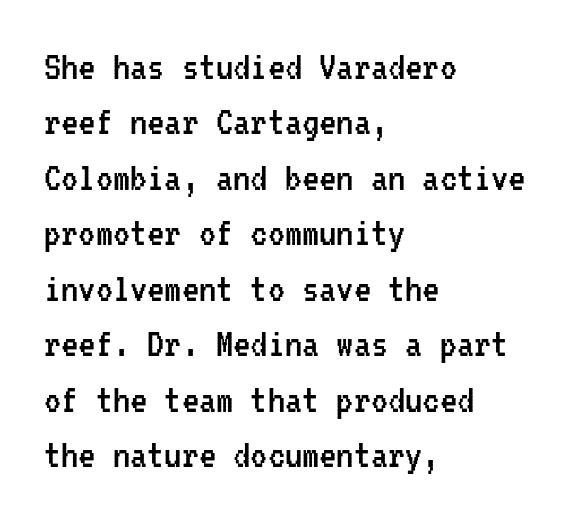
Q: Is the text bold? A: No.
Q: Is the text italic (slanted)? A: No, it is upright.
Q: Is the typeface a serif or a sans-serif typeface? A: Sans-serif.
Q: Is the text underlined? A: No.
Q: How is the paragraph aligned? A: Left-aligned.
Q: Is the spacing between letters normal or unusually wide? A: Normal.
Q: Is the spacing between lines tight, normal or loose? A: Normal.
Q: Width (condensed, normal, or wide)? A: Condensed.
Q: Stroke contrast? A: Low.
Q: x-height? A: Medium.
Q: Monospaced? A: Yes.
